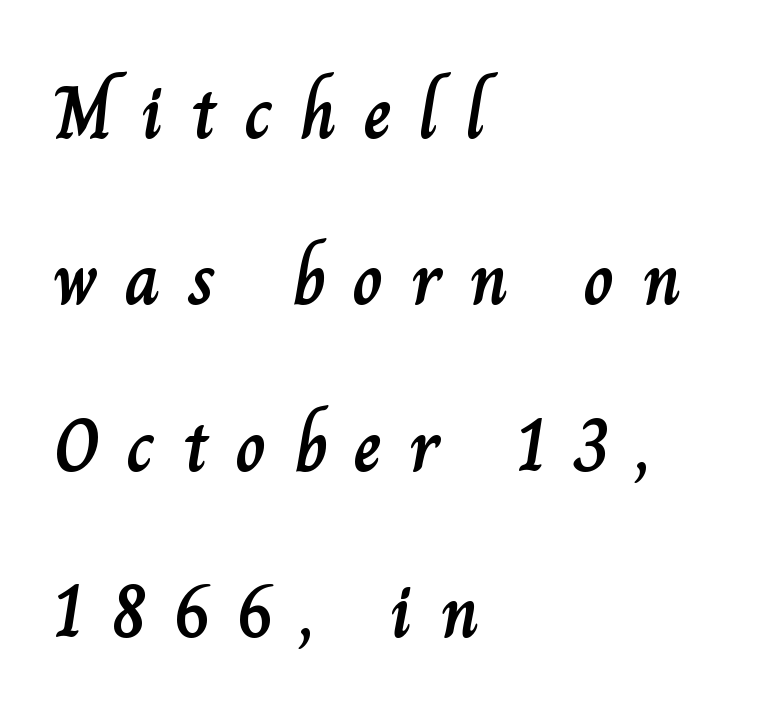
Q: Is the text italic (slanted)? A: Yes.
Q: Is the text underlined? A: No.
Q: How is the paragraph aligned? A: Left-aligned.
Q: Is the spacing between letters normal or unusually wide? A: Unusually wide.
Q: Is the spacing between lines tight, normal or loose? A: Loose.
Q: Width (condensed, normal, or wide)? A: Normal.
Q: Stroke contrast? A: Low.
Q: x-height? A: Small.
Q: Monospaced? A: No.
